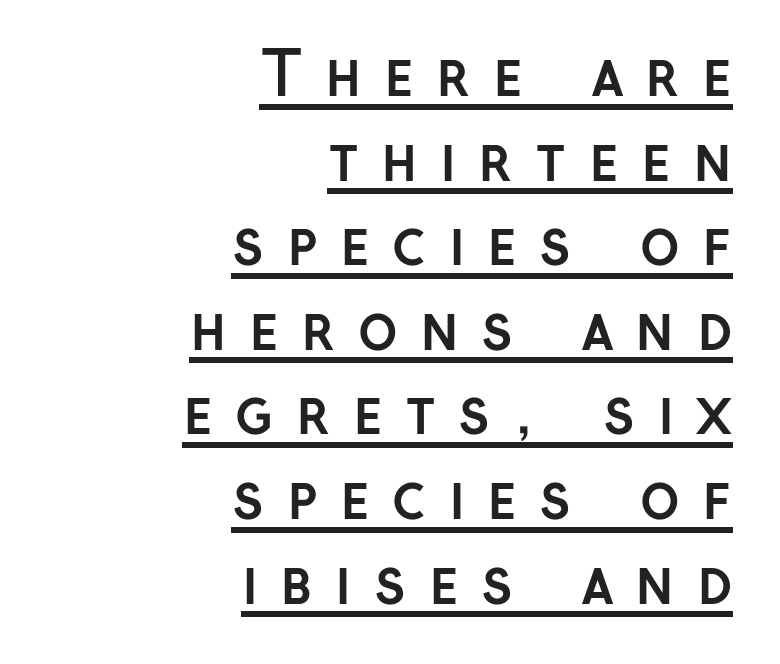
How would I describe the line gaps? Plain and ordinary. Is the block centered? No — it sits flush against the right margin. Short note: letters widely spaced. The rendering uses natural spacing where letterforms have individual widths. The glyphs are accompanied by a horizontal stroke just below them.
